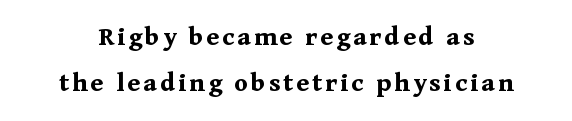
Notice how descenders clear the ascenders below comfortably — that's standard leading. Every stem runs plumb, perpendicular to the baseline. The glyphs have the mass of a bold cut. The string is rendered with underlining switched off.
